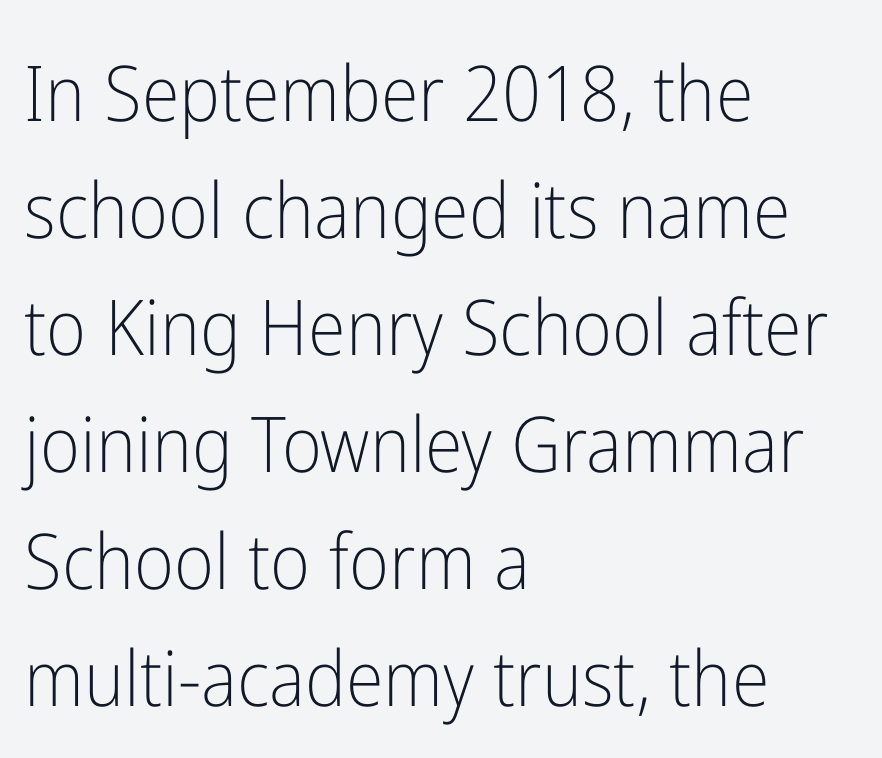
{"serif": "no", "italic": "no", "bold": "no", "weight": "light", "width": "condensed", "stroke_contrast": "low", "x_height": "medium", "monospaced": "no", "underline": "no", "align": "left", "line_spacing": "normal", "line_spacing_ratio": 1.52, "letter_spacing": "normal", "letter_spacing_em": 0.0, "glyph_px": 77}
